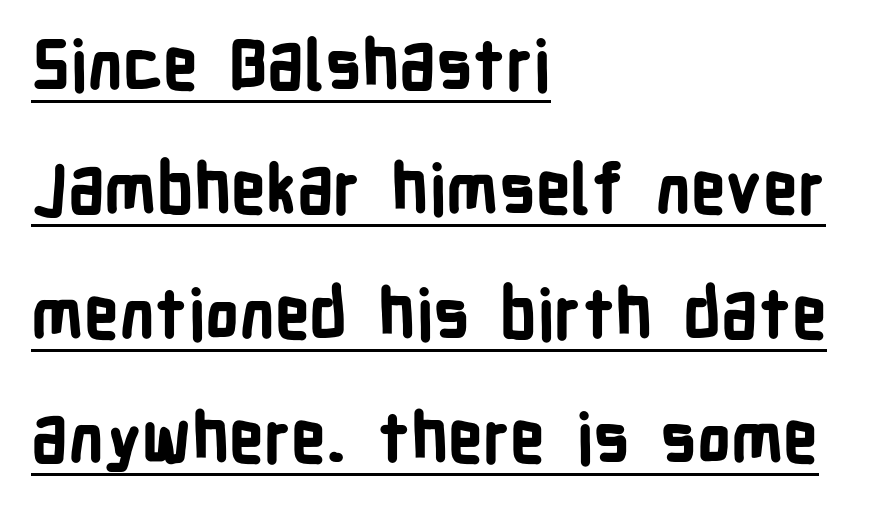
These lines stack with their left ends in a neat column. The sample has been set heavy, in full bold. The passage shown is typed in a proportional face where columns would drift. What decoration does the sample have? An underline.
